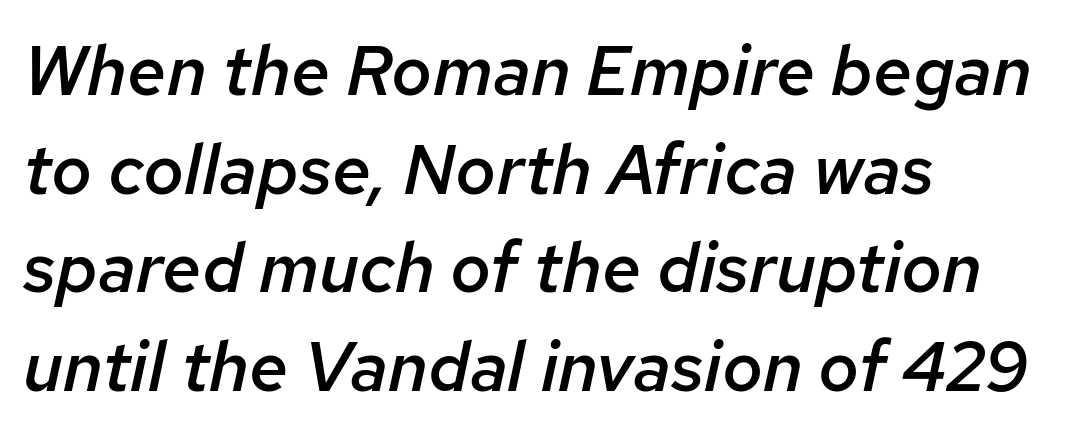
{"italic": "yes", "lean": "right", "slant_degrees": 12, "bold": "semi", "weight": "semibold", "width": "normal", "stroke_contrast": "low", "x_height": "medium", "monospaced": "no", "underline": "no", "align": "left", "line_spacing": "normal", "line_spacing_ratio": 1.41, "letter_spacing": "normal", "letter_spacing_em": 0.0, "glyph_px": 70}
